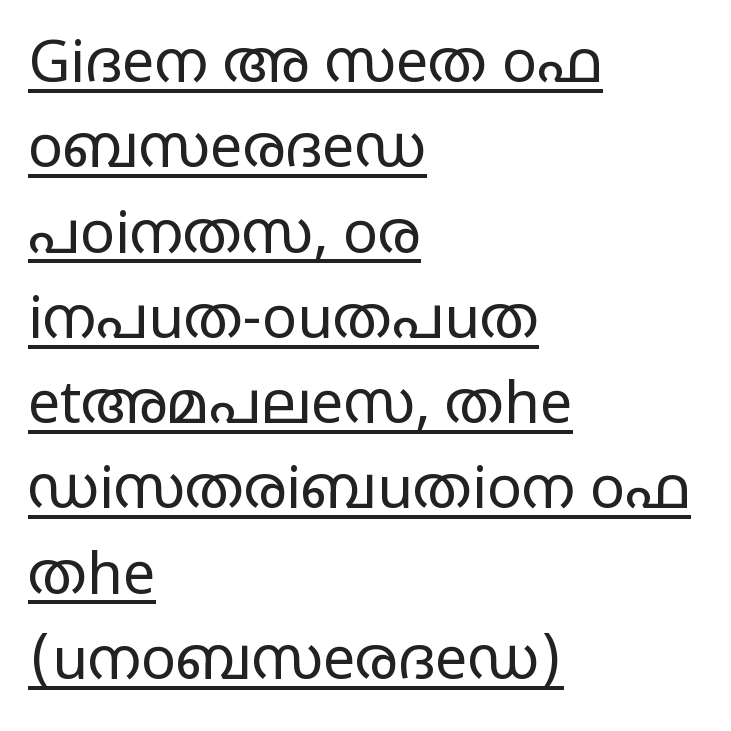
{"serif": "no", "italic": "no", "bold": "no", "weight": "regular", "width": "wide", "stroke_contrast": "low", "x_height": "large", "monospaced": "no", "underline": "yes", "align": "left", "line_spacing": "normal", "line_spacing_ratio": 1.47, "letter_spacing": "normal", "letter_spacing_em": 0.0, "glyph_px": 58}
